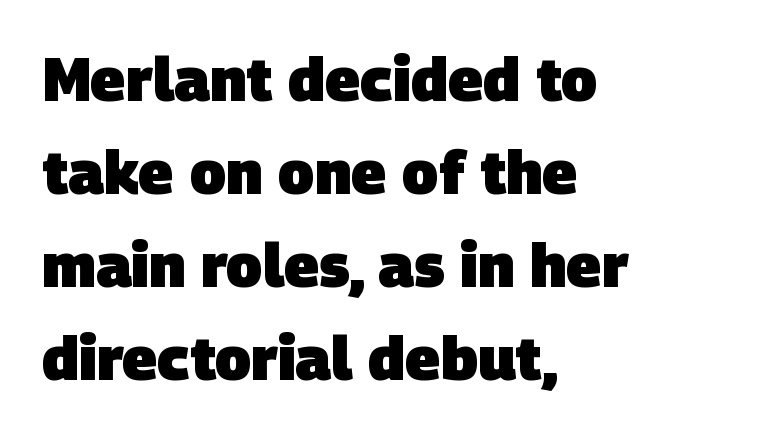
Q: Is the text bold? A: Yes.
Q: Is the typeface a serif or a sans-serif typeface? A: Sans-serif.
Q: Is the text underlined? A: No.
Q: How is the paragraph aligned? A: Left-aligned.
Q: Is the spacing between letters normal or unusually wide? A: Normal.
Q: Is the spacing between lines tight, normal or loose? A: Normal.
Q: Width (condensed, normal, or wide)? A: Normal.
Q: Stroke contrast? A: Low.
Q: x-height? A: Large.
Q: Monospaced? A: No.
